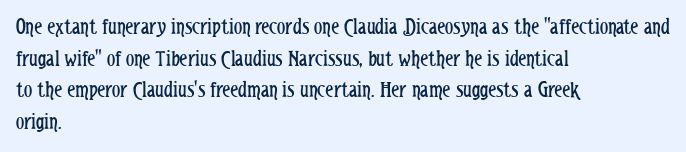
Q: Is the text bold? A: No.
Q: Is the text italic (slanted)? A: No, it is upright.
Q: Is the text underlined? A: No.
Q: How is the paragraph aligned? A: Left-aligned.
Q: Is the spacing between letters normal or unusually wide? A: Normal.
Q: Is the spacing between lines tight, normal or loose? A: Normal.
